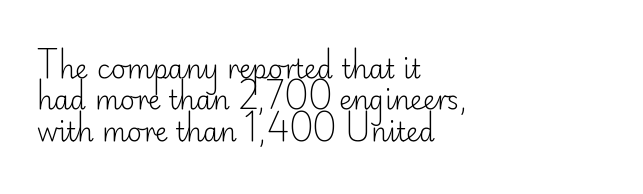
Q: Is the text bold? A: No.
Q: Is the text italic (slanted)? A: No, it is upright.
Q: Is the text underlined? A: No.
Q: How is the paragraph aligned? A: Left-aligned.
Q: Is the spacing between letters normal or unusually wide? A: Normal.
